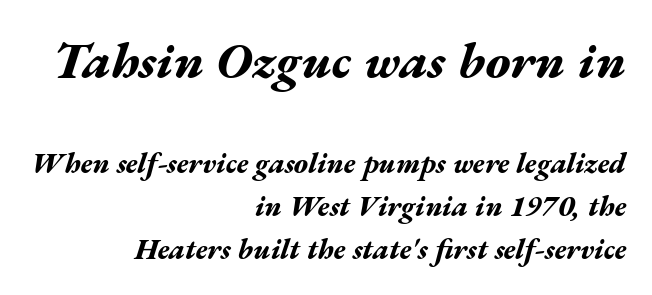
{"italic": "yes", "lean": "right", "slant_degrees": 17, "bold": "yes", "weight": "bold", "width": "wide", "stroke_contrast": "medium", "x_height": "medium", "monospaced": "no", "underline": "no", "align": "right", "line_spacing": "normal", "line_spacing_ratio": 1.49, "letter_spacing": "normal", "letter_spacing_em": 0.0, "larger_block": "first", "size_ratio": 1.76, "glyph_px": 51}
